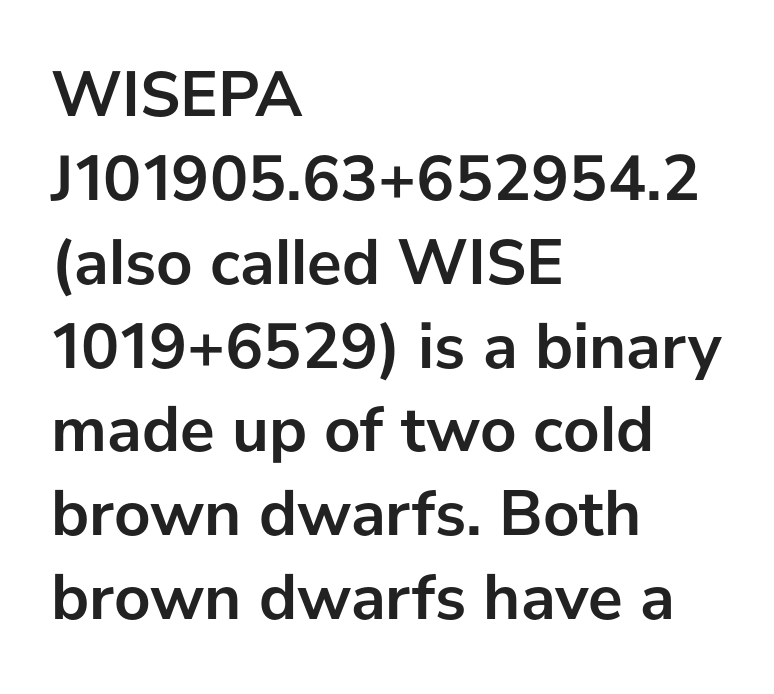
{"serif": "no", "italic": "no", "bold": "yes", "weight": "semibold", "width": "normal", "stroke_contrast": "low", "x_height": "medium", "monospaced": "no", "underline": "no", "align": "left", "line_spacing": "normal", "line_spacing_ratio": 1.29, "letter_spacing": "normal", "letter_spacing_em": 0.0, "glyph_px": 65}
